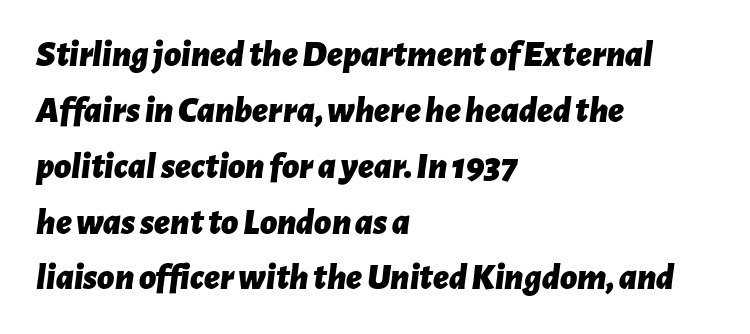
The image shows 37 px bold type, italic (leaning right); set left-aligned, normal line spacing (1.51x), normal letter spacing, not underlined; low stroke contrast and a medium x-height.
